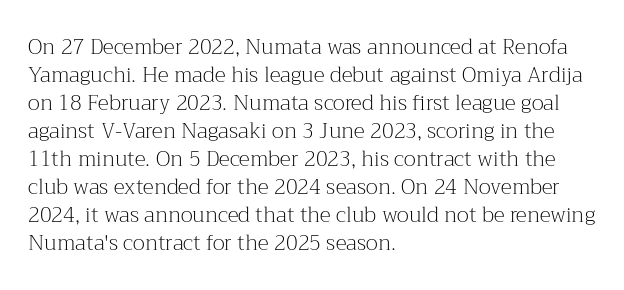
The paragraph has a hard left edge and a soft right edge. Rows of type keep a routine distance in the vertical direction. The letters sit at their default tracking, neither squeezed nor spread. Posture: vertical.
